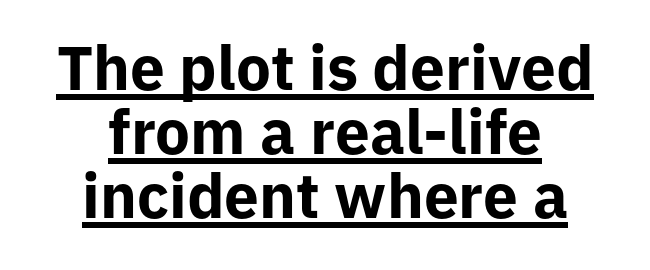
Q: Is the text bold? A: Yes.
Q: Is the text italic (slanted)? A: No, it is upright.
Q: Is the typeface a serif or a sans-serif typeface? A: Sans-serif.
Q: Is the text underlined? A: Yes.
Q: How is the paragraph aligned? A: Centered.
Q: Is the spacing between letters normal or unusually wide? A: Normal.
Q: Is the spacing between lines tight, normal or loose? A: Tight.
Q: Width (condensed, normal, or wide)? A: Normal.
Q: Stroke contrast? A: Low.
Q: x-height? A: Medium.
Q: Monospaced? A: No.
